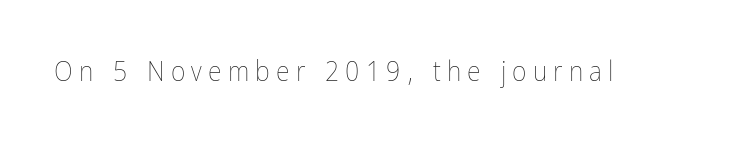
{"italic": "no", "bold": "no", "weight": "thin", "width": "condensed", "stroke_contrast": "low", "x_height": "medium", "monospaced": "no", "underline": "no", "letter_spacing": "wide", "letter_spacing_em": 0.22, "glyph_px": 28}
